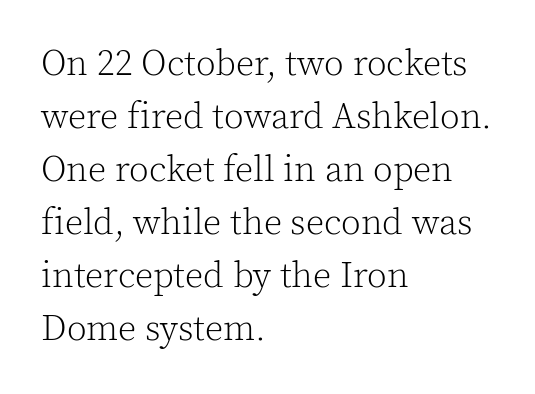
Each word holds together tightly as a unit, with standard inter-letter gaps. This rendering uses left alignment, leaving the right contour irregular. If you drew a line through each stem, it would be perfectly vertical. A typesetter would label this face a serif.
